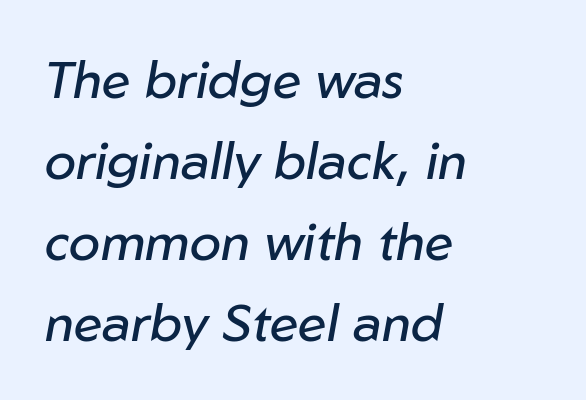
The image shows 52 px regular-weight type, italic (leaning right); set left-aligned, normal line spacing (1.56x), normal letter spacing, not underlined; low stroke contrast and a medium x-height.
